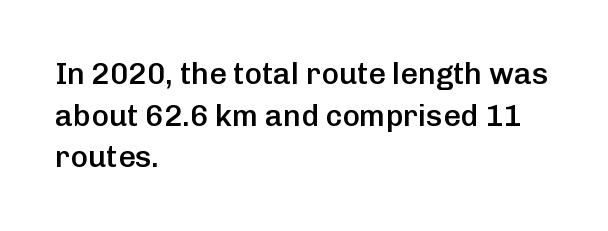
Q: Is the text bold? A: Semi-bold.
Q: Is the text italic (slanted)? A: No, it is upright.
Q: Is the typeface a serif or a sans-serif typeface? A: Sans-serif.
Q: Is the text underlined? A: No.
Q: How is the paragraph aligned? A: Left-aligned.
Q: Is the spacing between letters normal or unusually wide? A: Normal.
Q: Is the spacing between lines tight, normal or loose? A: Normal.
Q: Width (condensed, normal, or wide)? A: Normal.
Q: Stroke contrast? A: Low.
Q: x-height? A: Medium.
Q: Monospaced? A: No.
